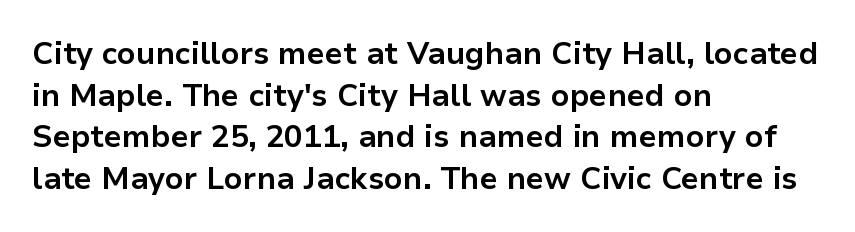
Q: Is the text bold? A: Yes.
Q: Is the text italic (slanted)? A: No, it is upright.
Q: Is the typeface a serif or a sans-serif typeface? A: Sans-serif.
Q: Is the text underlined? A: No.
Q: How is the paragraph aligned? A: Left-aligned.
Q: Is the spacing between letters normal or unusually wide? A: Normal.
Q: Is the spacing between lines tight, normal or loose? A: Normal.
Q: Width (condensed, normal, or wide)? A: Normal.
Q: Stroke contrast? A: Low.
Q: x-height? A: Medium.
Q: Monospaced? A: No.
